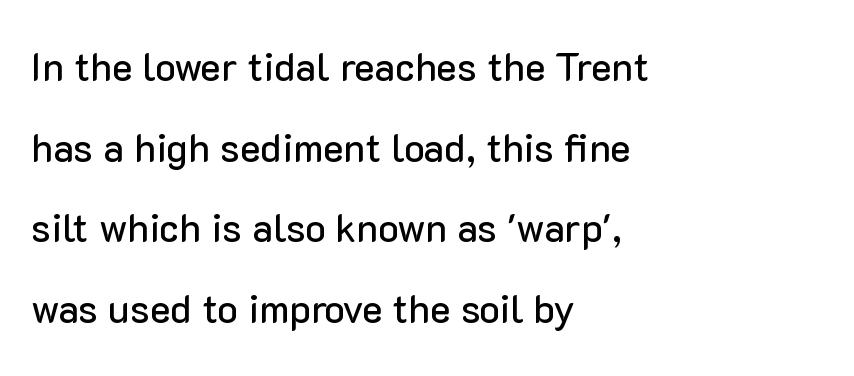
{"serif": "no", "italic": "no", "width": "normal", "stroke_contrast": "low", "x_height": "medium", "monospaced": "no", "underline": "no", "align": "left", "line_spacing": "loose", "line_spacing_ratio": 2.07, "letter_spacing": "normal", "letter_spacing_em": 0.0, "glyph_px": 39}
